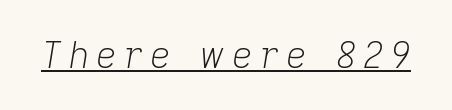
The image shows 36 px light type, italic (leaning right); set underlined; low stroke contrast and a medium x-height.
